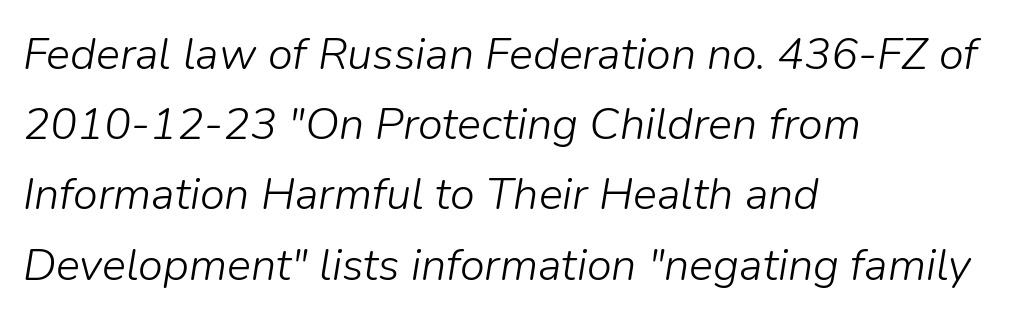
Q: Is the text bold? A: No.
Q: Is the text italic (slanted)? A: Yes, it leans right by about 9 degrees.
Q: Is the text underlined? A: No.
Q: How is the paragraph aligned? A: Left-aligned.
Q: Is the spacing between letters normal or unusually wide? A: Normal.
Q: Is the spacing between lines tight, normal or loose? A: Normal.
Q: Width (condensed, normal, or wide)? A: Normal.
Q: Stroke contrast? A: Low.
Q: x-height? A: Medium.
Q: Monospaced? A: No.
